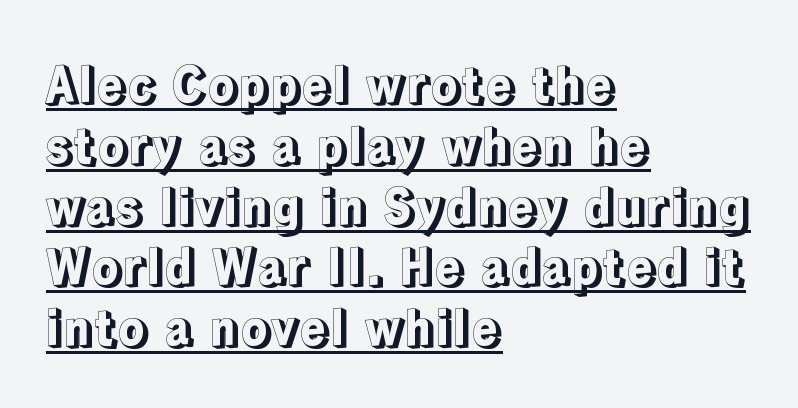
The image shows 49 px text type, upright; set left-aligned, line spacing 1.24x, normal letter spacing, underlined; a medium x-height.
